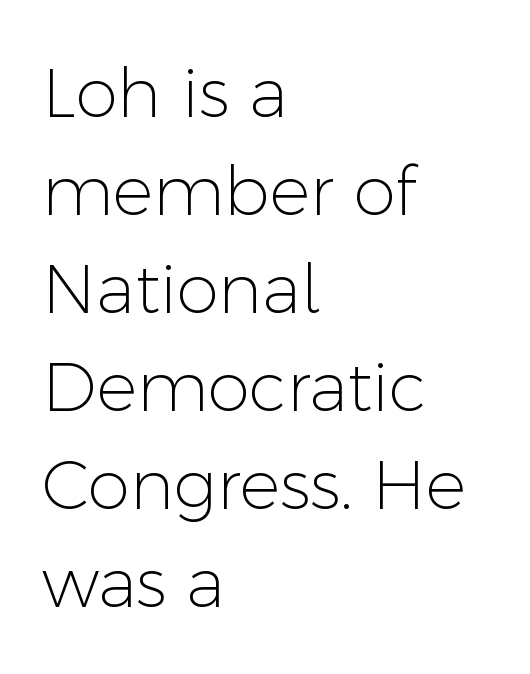
Q: Is the text bold? A: No.
Q: Is the text italic (slanted)? A: No, it is upright.
Q: Is the typeface a serif or a sans-serif typeface? A: Sans-serif.
Q: Is the text underlined? A: No.
Q: How is the paragraph aligned? A: Left-aligned.
Q: Is the spacing between letters normal or unusually wide? A: Normal.
Q: Is the spacing between lines tight, normal or loose? A: Normal.
Q: Width (condensed, normal, or wide)? A: Normal.
Q: Stroke contrast? A: Low.
Q: x-height? A: Medium.
Q: Monospaced? A: No.
